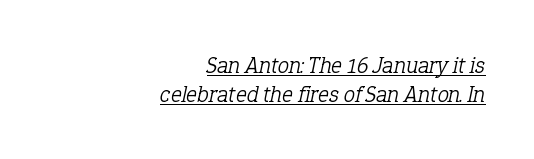
{"italic": "yes", "lean": "right", "slant_degrees": 12, "bold": "no", "underline": "yes", "align": "right", "line_spacing": "normal", "line_spacing_ratio": 1.26, "letter_spacing": "normal", "letter_spacing_em": 0.0, "glyph_px": 23}
